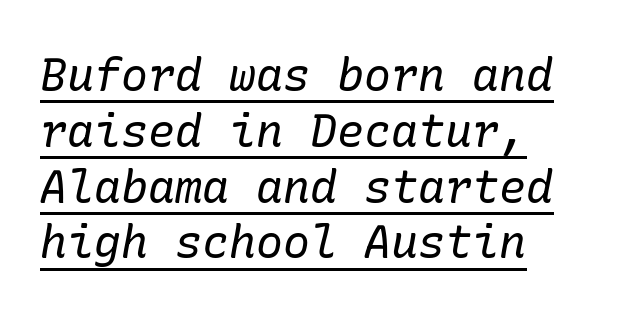
Q: Is the text bold? A: No.
Q: Is the text italic (slanted)? A: Yes, it leans right by about 10 degrees.
Q: Is the typeface a serif or a sans-serif typeface? A: Sans-serif.
Q: Is the text underlined? A: Yes.
Q: How is the paragraph aligned? A: Left-aligned.
Q: Is the spacing between letters normal or unusually wide? A: Normal.
Q: Width (condensed, normal, or wide)? A: Normal.
Q: Stroke contrast? A: Low.
Q: x-height? A: Medium.
